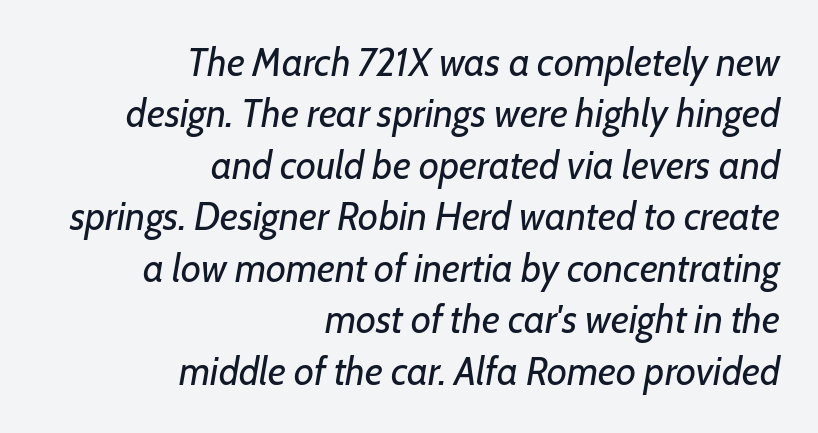
The image shows 39 px regular-weight type, italic (leaning right); set right-aligned, normal line spacing (1.32x), normal letter spacing, not underlined; low stroke contrast and a medium x-height.
